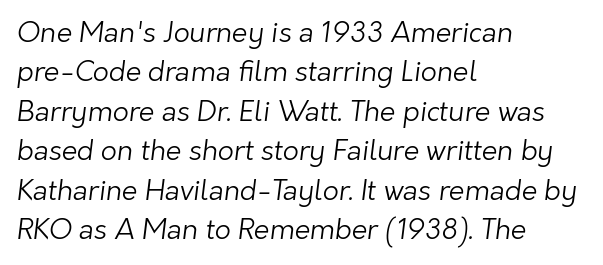
Q: Is the text bold? A: No.
Q: Is the typeface a serif or a sans-serif typeface? A: Sans-serif.
Q: Is the text underlined? A: No.
Q: How is the paragraph aligned? A: Left-aligned.
Q: Is the spacing between letters normal or unusually wide? A: Normal.
Q: Is the spacing between lines tight, normal or loose? A: Normal.
Q: Width (condensed, normal, or wide)? A: Normal.
Q: Stroke contrast? A: Low.
Q: x-height? A: Medium.
Q: Monospaced? A: No.
